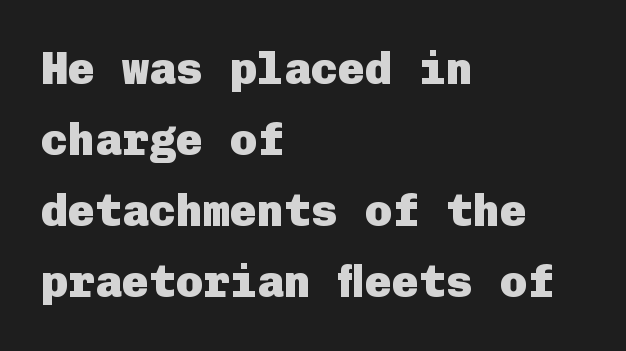
Does extra space separate the letters? No, they use regular spacing. The passage shown is typeset with a sans-serif family. Line starts are locked; line ends wander. The strokes are fattened all the way to bold. Anything drawn beneath the words? Only blank space.
